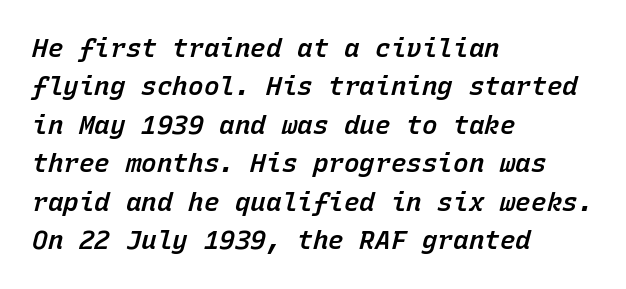
Q: Is the text bold? A: Semi-bold.
Q: Is the text italic (slanted)? A: Yes, it leans right by about 15 degrees.
Q: Is the text underlined? A: No.
Q: How is the paragraph aligned? A: Left-aligned.
Q: Is the spacing between letters normal or unusually wide? A: Normal.
Q: Is the spacing between lines tight, normal or loose? A: Normal.
